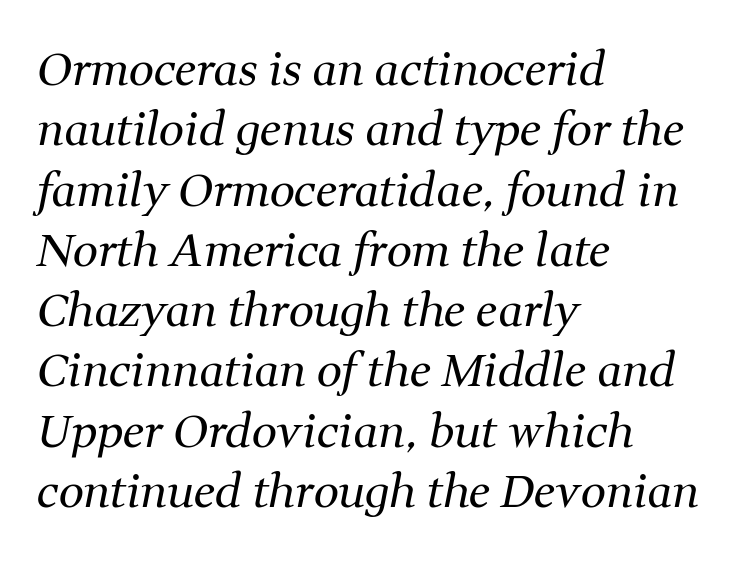
{"serif": "yes", "italic": "yes", "lean": "right", "slant_degrees": 11, "bold": "no", "weight": "regular", "width": "normal", "stroke_contrast": "medium", "x_height": "medium", "monospaced": "no", "underline": "no", "align": "left", "line_spacing": "normal", "line_spacing_ratio": 1.34, "letter_spacing": "normal", "letter_spacing_em": 0.0, "glyph_px": 45}
